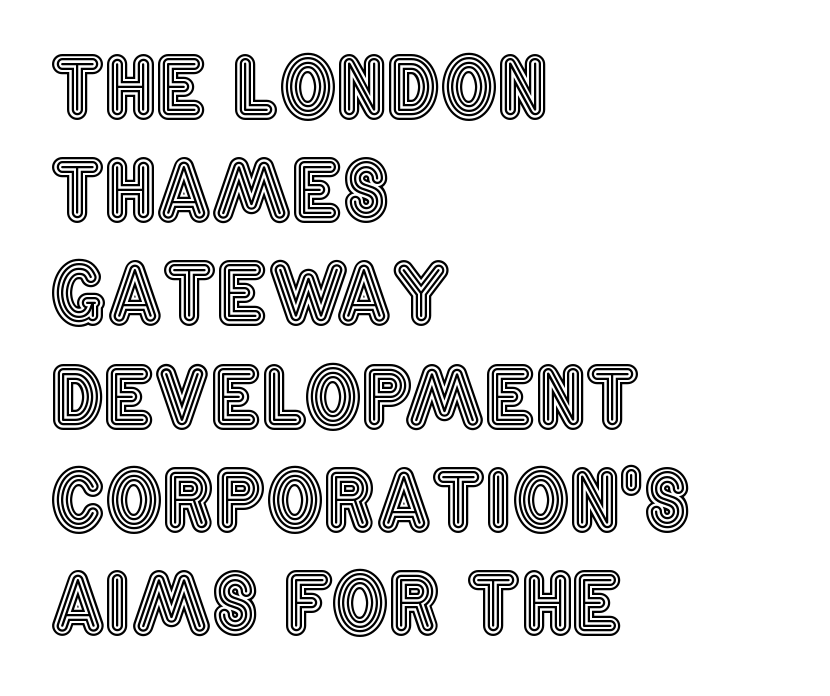
{"italic": "no", "width": "condensed", "x_height": "large", "monospaced": "no", "underline": "no", "align": "left", "line_spacing": "normal", "line_spacing_ratio": 1.29, "letter_spacing": "normal", "letter_spacing_em": 0.0, "glyph_px": 80}
